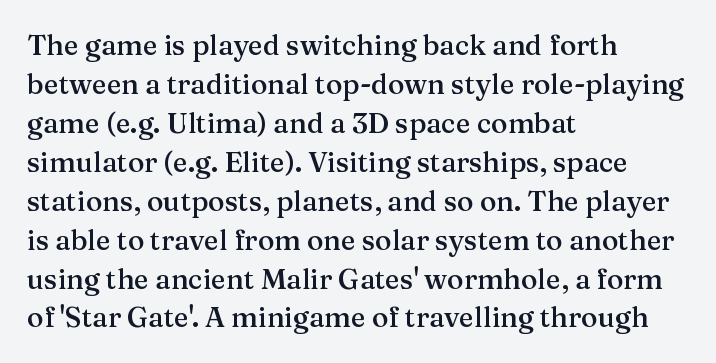
Q: Is the text bold? A: Semi-bold.
Q: Is the text italic (slanted)? A: No, it is upright.
Q: Is the typeface a serif or a sans-serif typeface? A: Serif.
Q: Is the text underlined? A: No.
Q: How is the paragraph aligned? A: Left-aligned.
Q: Is the spacing between letters normal or unusually wide? A: Normal.
Q: Is the spacing between lines tight, normal or loose? A: Normal.
Q: Width (condensed, normal, or wide)? A: Normal.
Q: Stroke contrast? A: Medium.
Q: x-height? A: Medium.
Q: Monospaced? A: No.
